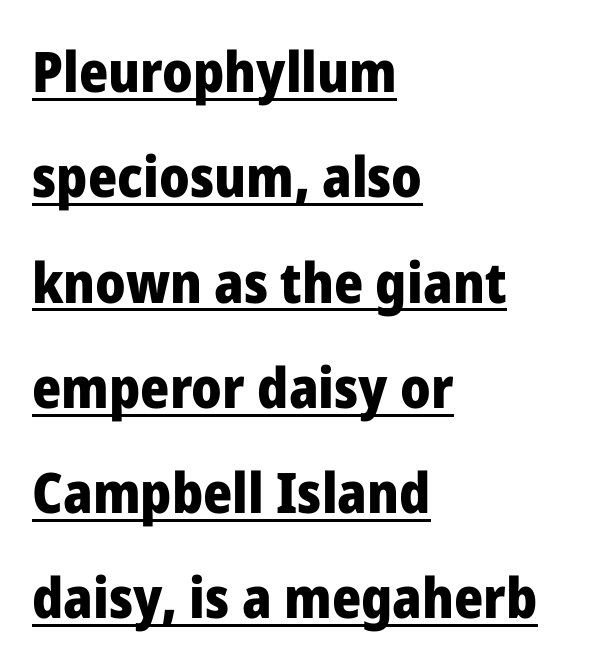
The image shows 56 px heavy sans-serif type, upright; set left-aligned, line spacing 1.88x, normal letter spacing, underlined; low stroke contrast and a medium x-height.
